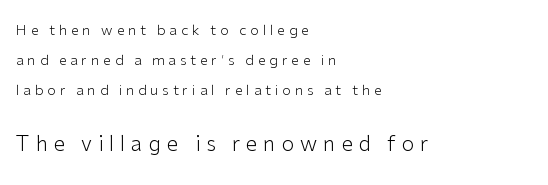
The image shows 21 px text type, upright; set left-aligned, loose line spacing (2.15x), unusually wide letter spacing (+0.28 em), not underlined; the second (bottom) block is 1.5x larger.
